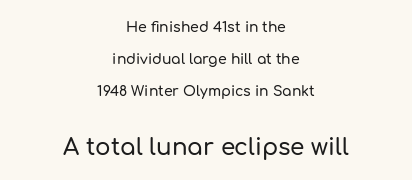
The image shows 23 px text type, upright; set centered, loose line spacing (2.3x), normal letter spacing, not underlined; the second (bottom) block is 1.64x larger.
